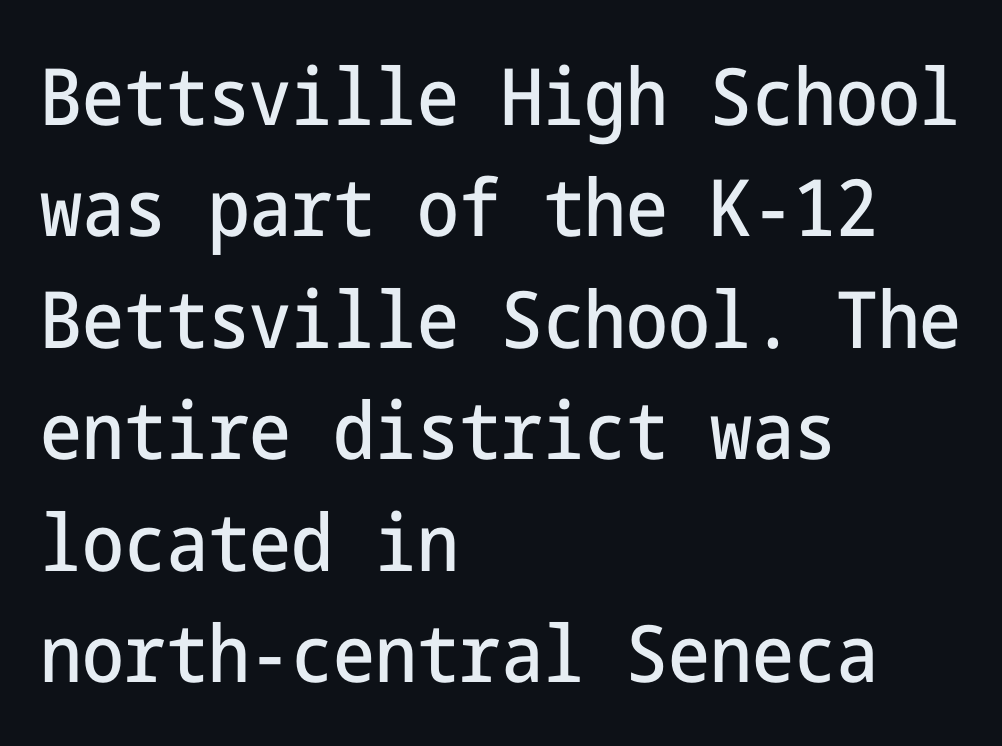
The image shows 79 px condensed sans-serif type, upright; set left-aligned, normal line spacing (1.41x), normal letter spacing, not underlined; low stroke contrast and a medium x-height.
